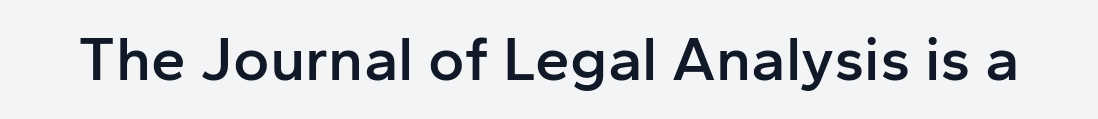
{"serif": "no", "italic": "no", "bold": "semi", "weight": "semibold", "width": "normal", "stroke_contrast": "low", "x_height": "medium", "monospaced": "no", "underline": "no", "letter_spacing": "normal", "letter_spacing_em": 0.0, "glyph_px": 62}
